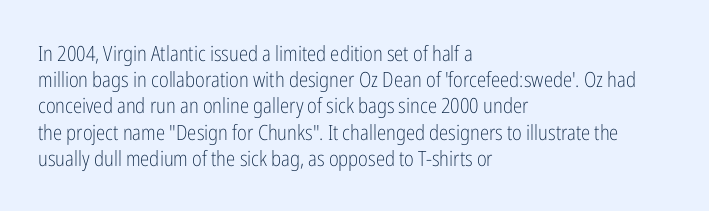
Does extra space separate the letters? No, they use regular spacing. Layout note: lines flush left. The area under the type is left untouched. This reads as an unemphasized weight, regular at the heaviest. This is roman type, the default non-slanted kind. Vertical spacing — default.
